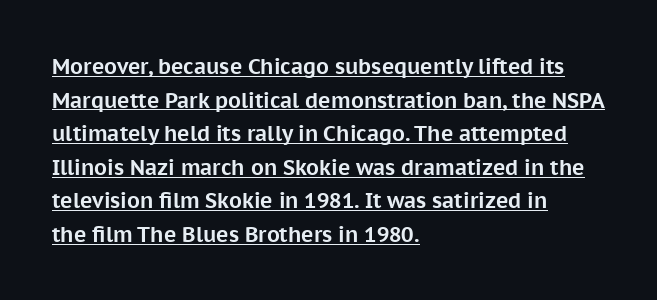
The characters look thick and weighty, a clear bold. A roman cut, with each character standing at attention. Look at the tracking — it's just the regular setting, nothing added. Visually the block forms a straight wall on the left and a jagged coastline on the right. If you measured baseline to baseline, you'd find a middling distance. Looks like someone drew a line under every word here.
